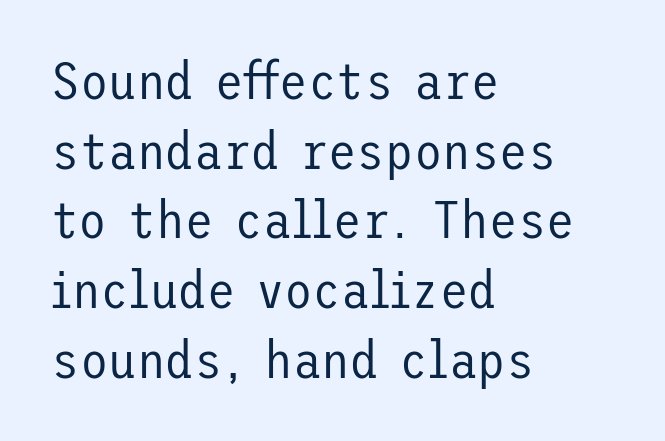
Q: Is the text bold? A: No.
Q: Is the text italic (slanted)? A: No, it is upright.
Q: Is the typeface a serif or a sans-serif typeface? A: Sans-serif.
Q: Is the text underlined? A: No.
Q: How is the paragraph aligned? A: Left-aligned.
Q: Is the spacing between letters normal or unusually wide? A: Normal.
Q: Is the spacing between lines tight, normal or loose? A: Normal.
Q: Width (condensed, normal, or wide)? A: Normal.
Q: Stroke contrast? A: Low.
Q: x-height? A: Medium.
